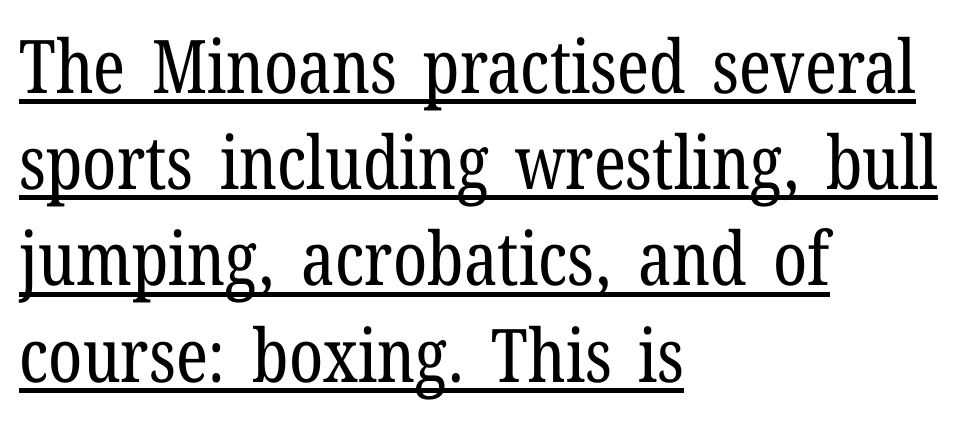
{"serif": "yes", "italic": "no", "bold": "no", "weight": "regular", "width": "condensed", "stroke_contrast": "low", "x_height": "medium", "monospaced": "no", "underline": "yes", "align": "left", "line_spacing": "normal", "line_spacing_ratio": 1.3, "letter_spacing": "normal", "letter_spacing_em": 0.0, "glyph_px": 74}
